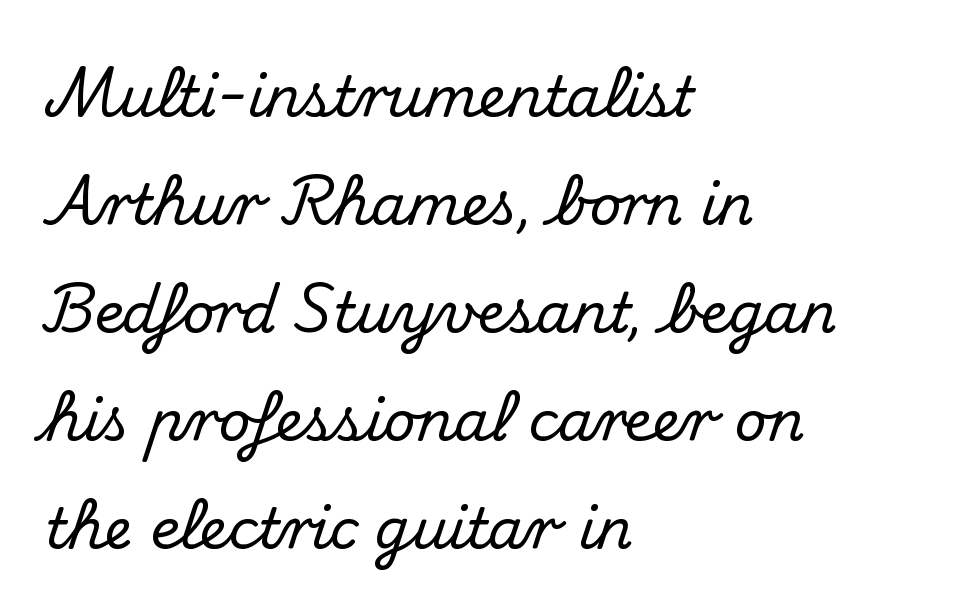
Q: Is the text italic (slanted)? A: Yes.
Q: Is the typeface a serif or a sans-serif typeface? A: Serif.
Q: Is the text underlined? A: No.
Q: How is the paragraph aligned? A: Left-aligned.
Q: Is the spacing between letters normal or unusually wide? A: Normal.
Q: Is the spacing between lines tight, normal or loose? A: Loose.
Q: Width (condensed, normal, or wide)? A: Normal.
Q: Stroke contrast? A: Medium.
Q: x-height? A: Small.
Q: Monospaced? A: No.
